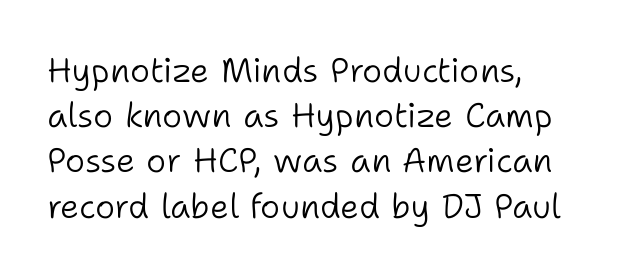
The image shows 34 px light sans-serif type, upright; set left-aligned, normal line spacing (1.33x), normal letter spacing, not underlined; low stroke contrast and a medium x-height.
